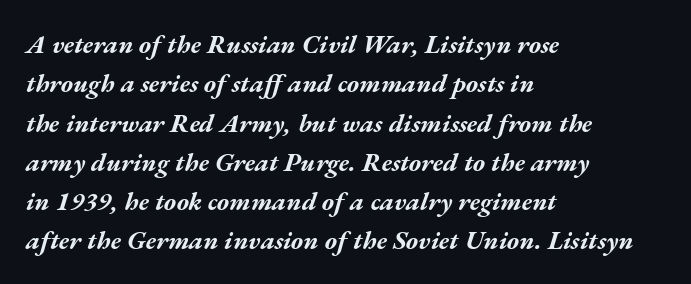
Rendered with sloped, italic letterforms. Bold? Absolutely — the strokes are thick and heavy. The ragged edge is on the right, which tells us the setting is flush left. Regarding leading, the lines here are spaced in the standard way. Bare-footed words on every line.
